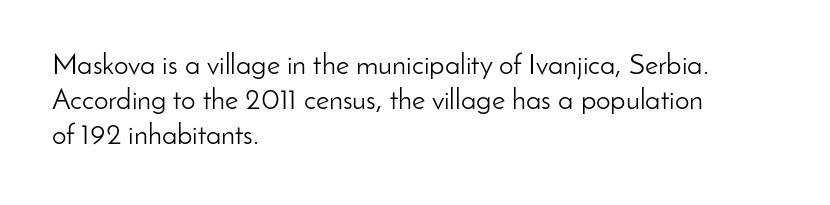
{"serif": "no", "italic": "no", "bold": "no", "weight": "light", "width": "normal", "stroke_contrast": "low", "x_height": "small", "monospaced": "no", "underline": "no", "align": "left", "line_spacing_ratio": 1.21, "letter_spacing": "normal", "letter_spacing_em": 0.0, "glyph_px": 29}
